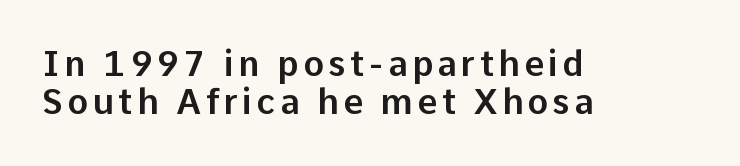
Varying glyph widths throughout — classic text-font behaviour. Whoever set this chose condensed vertical rhythm over breathing room. Has an underline been added? It has not. Posture: vertical. This rendering employs a face without finishing strokes, i.e., a sans-serif. These lines stack with their left ends in a neat column.
